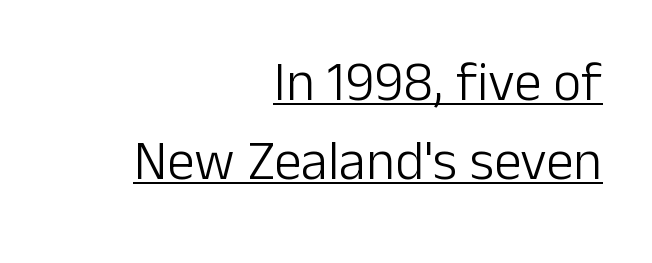
The image shows 55 px light sans-serif type, upright; set right-aligned, normal line spacing (1.44x), normal letter spacing, underlined; low stroke contrast and a medium x-height.
